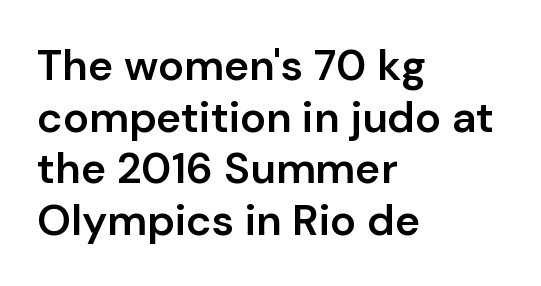
{"serif": "no", "italic": "no", "bold": "semi", "weight": "semibold", "width": "normal", "stroke_contrast": "low", "x_height": "medium", "monospaced": "no", "underline": "no", "align": "left", "line_spacing_ratio": 1.2, "letter_spacing": "normal", "letter_spacing_em": 0.0, "glyph_px": 43}
